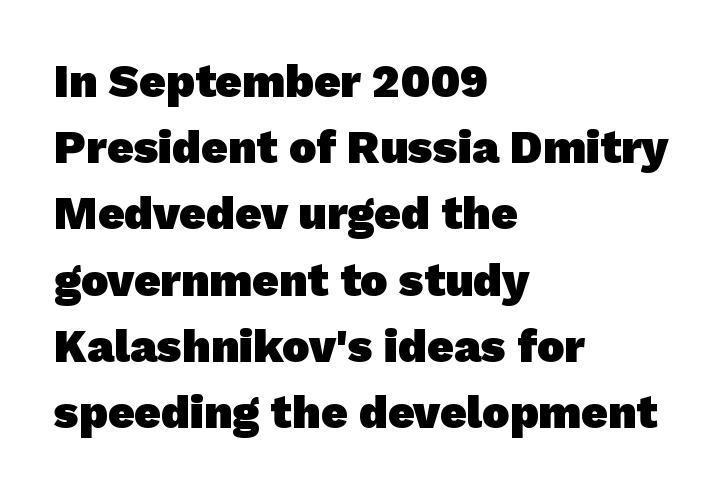
The image shows 46 px heavy sans-serif type; set left-aligned, normal line spacing (1.44x), normal letter spacing, not underlined; low stroke contrast and a medium x-height.
